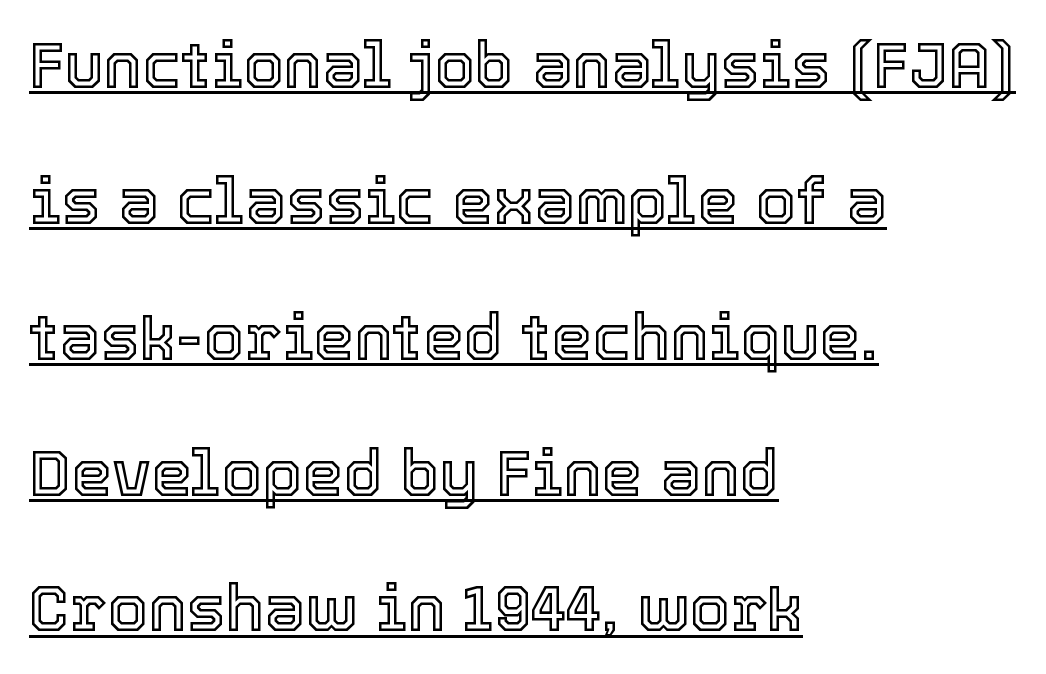
{"italic": "no", "width": "normal", "x_height": "medium", "monospaced": "no", "underline": "yes", "align": "left", "line_spacing": "loose", "line_spacing_ratio": 2.09, "letter_spacing": "normal", "letter_spacing_em": 0.0, "glyph_px": 65}
